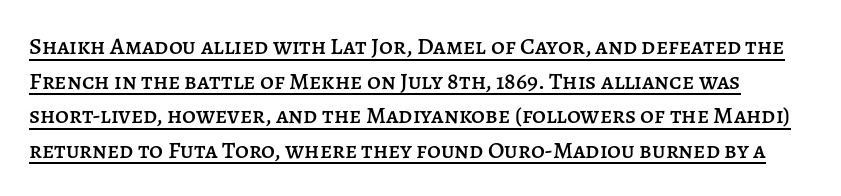
Q: Is the text italic (slanted)? A: No, it is upright.
Q: Is the text underlined? A: Yes.
Q: Is the spacing between letters normal or unusually wide? A: Normal.
Q: Is the spacing between lines tight, normal or loose? A: Normal.
